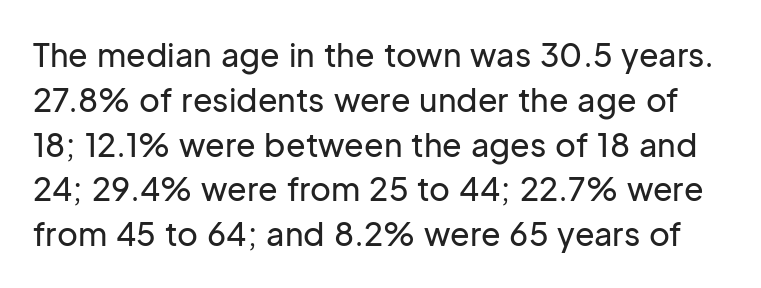
The image shows 32 px sans-serif type, upright; set normal line spacing (1.4x), normal letter spacing, not underlined; low stroke contrast and a medium x-height.
